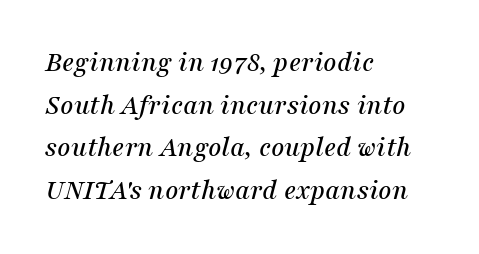
{"serif": "yes", "italic": "yes", "lean": "right", "slant_degrees": 16, "width": "normal", "stroke_contrast": "medium", "x_height": "medium", "monospaced": "no", "underline": "no", "align": "left", "line_spacing": "normal", "line_spacing_ratio": 1.47, "letter_spacing": "normal", "letter_spacing_em": 0.0, "glyph_px": 29}
